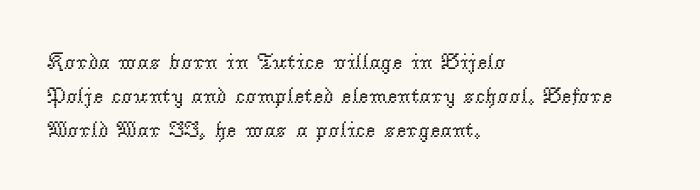
These lines stack with their left ends in a neat column. Any mark beneath the type? The region is blank. Short note: letters normally spaced. The type sits square on the baseline with zero lean.
